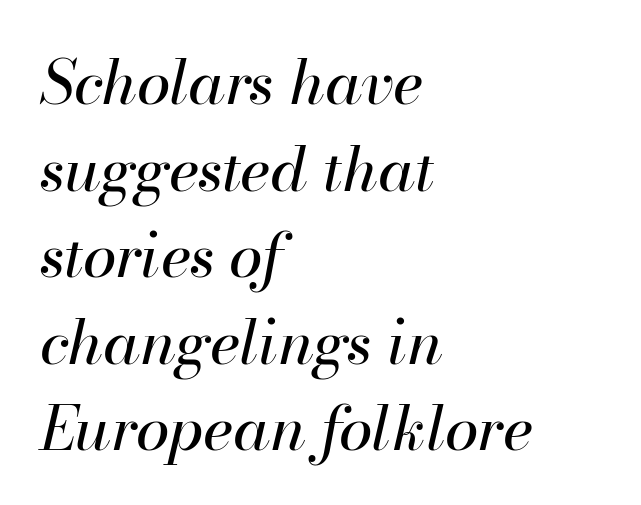
Q: Is the text bold? A: No.
Q: Is the text italic (slanted)? A: Yes, it leans right by about 13 degrees.
Q: Is the text underlined? A: No.
Q: How is the paragraph aligned? A: Left-aligned.
Q: Is the spacing between letters normal or unusually wide? A: Normal.
Q: Is the spacing between lines tight, normal or loose? A: Normal.
Q: Width (condensed, normal, or wide)? A: Normal.
Q: Stroke contrast? A: High.
Q: x-height? A: Small.
Q: Monospaced? A: No.
